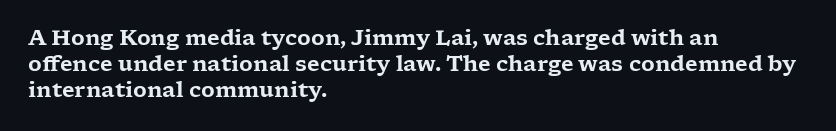
Q: Is the text italic (slanted)? A: No, it is upright.
Q: Is the text underlined? A: No.
Q: How is the paragraph aligned? A: Left-aligned.
Q: Is the spacing between letters normal or unusually wide? A: Normal.
